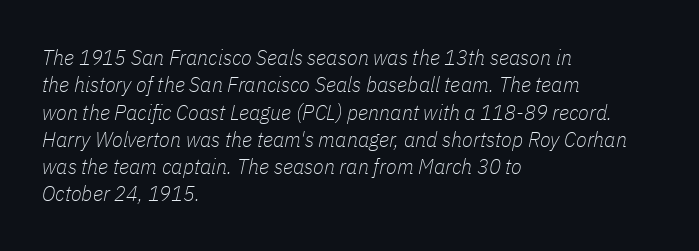
{"italic": "yes", "lean": "right", "slant_degrees": 11, "bold": "no", "underline": "no", "align": "left", "line_spacing_ratio": 1.24, "letter_spacing": "normal", "letter_spacing_em": 0.0, "glyph_px": 22}
